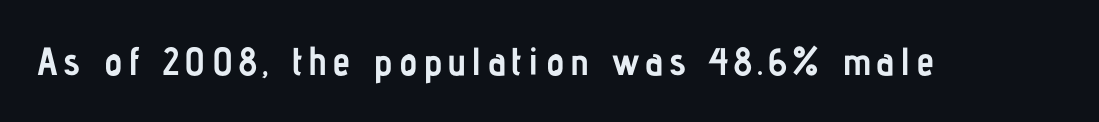
{"serif": "no", "italic": "no", "bold": "yes", "weight": "semibold", "width": "condensed", "stroke_contrast": "low", "x_height": "medium", "monospaced": "no", "underline": "no", "glyph_px": 39}
